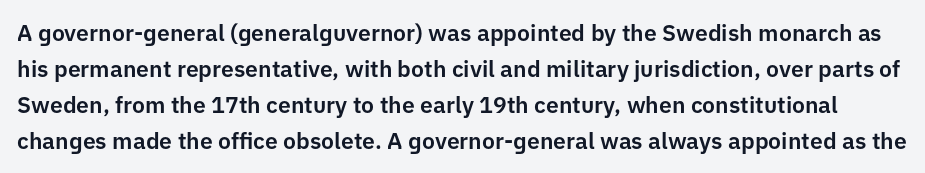
{"italic": "no", "underline": "no", "line_spacing": "normal", "line_spacing_ratio": 1.56, "letter_spacing": "normal", "letter_spacing_em": 0.0, "glyph_px": 23}
